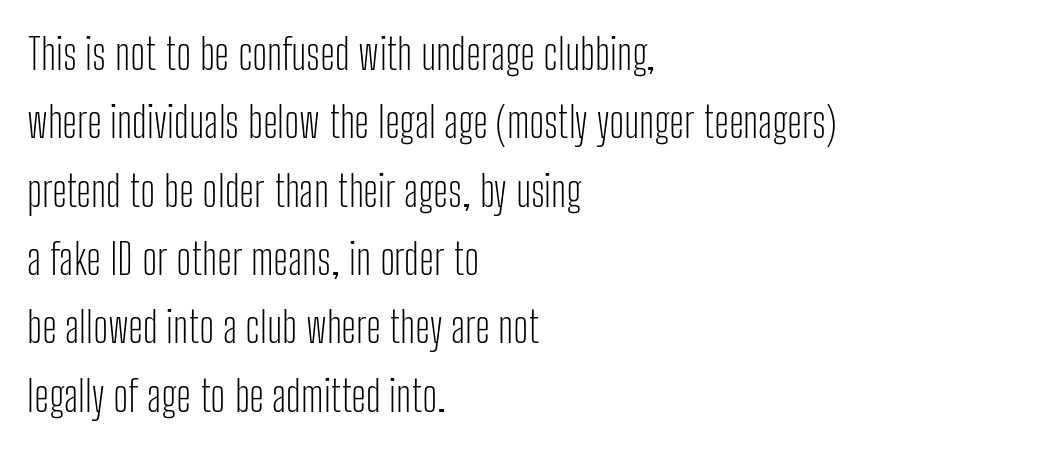
Q: Is the text bold? A: No.
Q: Is the text italic (slanted)? A: No, it is upright.
Q: Is the typeface a serif or a sans-serif typeface? A: Sans-serif.
Q: Is the text underlined? A: No.
Q: How is the paragraph aligned? A: Left-aligned.
Q: Is the spacing between letters normal or unusually wide? A: Normal.
Q: Is the spacing between lines tight, normal or loose? A: Normal.
Q: Width (condensed, normal, or wide)? A: Condensed.
Q: Stroke contrast? A: Low.
Q: x-height? A: Medium.
Q: Monospaced? A: No.
